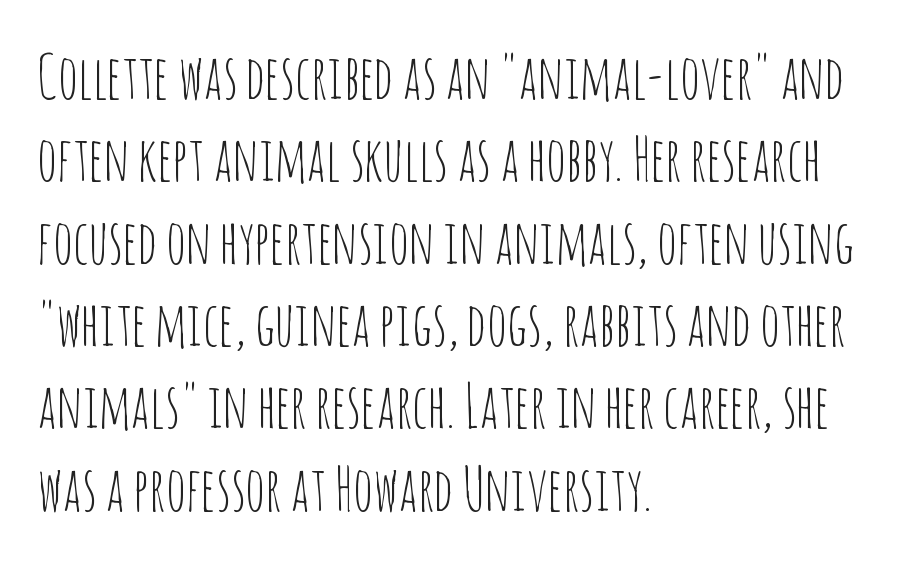
Q: Is the text bold? A: No.
Q: Is the text italic (slanted)? A: No, it is upright.
Q: Is the typeface a serif or a sans-serif typeface? A: Sans-serif.
Q: Is the text underlined? A: No.
Q: How is the paragraph aligned? A: Left-aligned.
Q: Is the spacing between letters normal or unusually wide? A: Normal.
Q: Is the spacing between lines tight, normal or loose? A: Normal.
Q: Width (condensed, normal, or wide)? A: Condensed.
Q: Stroke contrast? A: Low.
Q: x-height? A: Large.
Q: Monospaced? A: No.
